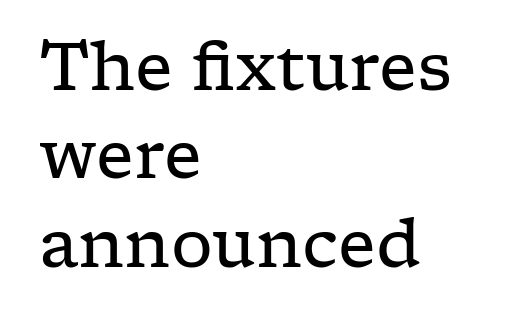
The image shows 66 px regular-weight, wide serif type, upright; set left-aligned, normal line spacing (1.34x), normal letter spacing, not underlined; low stroke contrast and a medium x-height.
